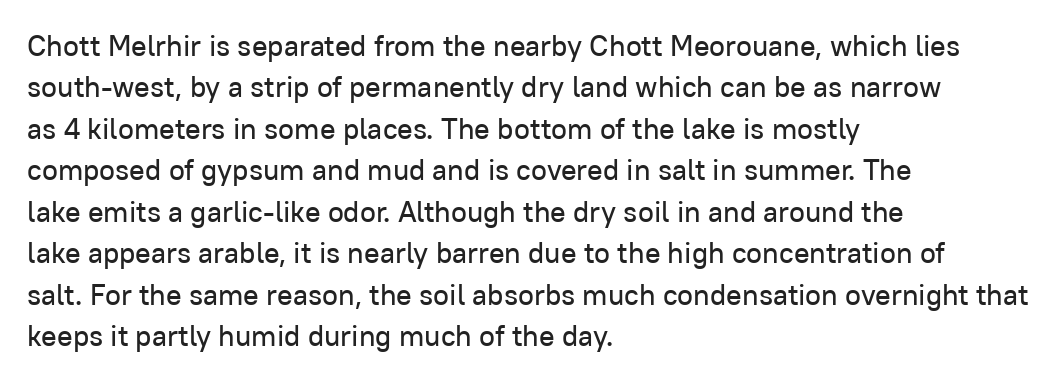
Q: Is the text italic (slanted)? A: No, it is upright.
Q: Is the typeface a serif or a sans-serif typeface? A: Sans-serif.
Q: Is the text underlined? A: No.
Q: How is the paragraph aligned? A: Left-aligned.
Q: Is the spacing between letters normal or unusually wide? A: Normal.
Q: Is the spacing between lines tight, normal or loose? A: Normal.
Q: Width (condensed, normal, or wide)? A: Normal.
Q: Stroke contrast? A: Low.
Q: x-height? A: Medium.
Q: Monospaced? A: No.
